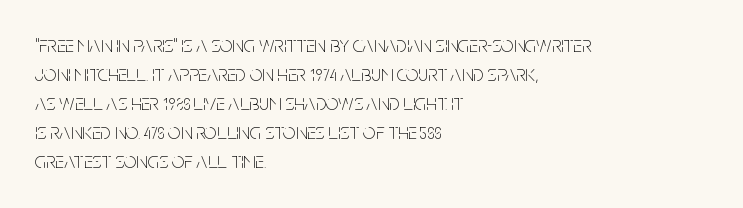
The image shows 22 px text type, upright; set left-aligned, normal line spacing (1.32x), normal letter spacing, not underlined.
